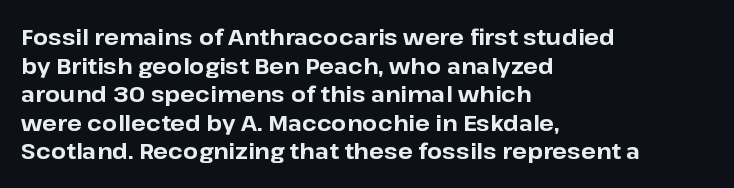
{"italic": "no", "bold": "yes", "underline": "no", "align": "left", "line_spacing": "normal", "line_spacing_ratio": 1.3, "letter_spacing": "normal", "letter_spacing_em": 0.0, "glyph_px": 22}
